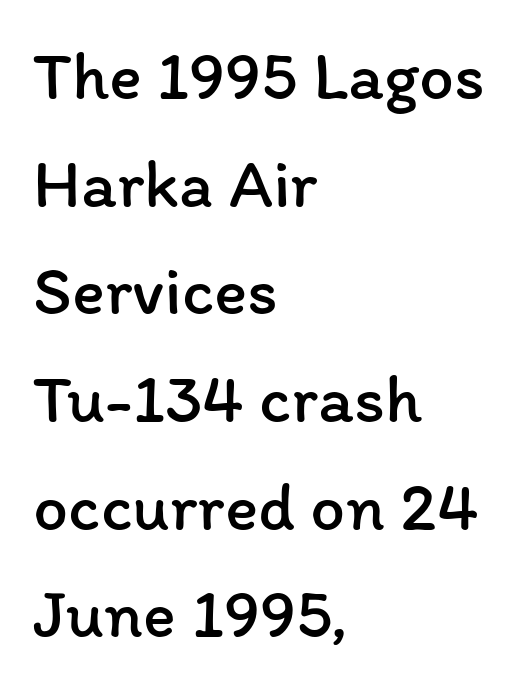
Q: Is the text bold? A: No.
Q: Is the text italic (slanted)? A: No, it is upright.
Q: Is the text underlined? A: No.
Q: How is the paragraph aligned? A: Left-aligned.
Q: Is the spacing between letters normal or unusually wide? A: Normal.
Q: Is the spacing between lines tight, normal or loose? A: Normal.
Q: Width (condensed, normal, or wide)? A: Normal.
Q: Stroke contrast? A: Low.
Q: x-height? A: Medium.
Q: Monospaced? A: No.
